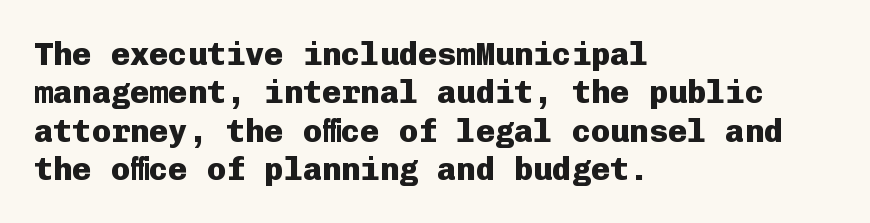
The image shows 32 px heavy sans-serif type, upright, monospaced; set left-aligned, line spacing 1.2x, normal letter spacing, not underlined; low stroke contrast and a medium x-height.
